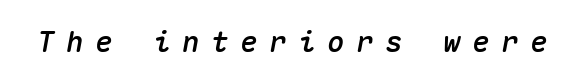
Unmarked baselines from the first word to the last. Note the uniform advance width — an 'i' takes as much space as an 'm'. Students, note that the glyphs here are deliberately spaced far apart. Designer's note — italics engaged.
